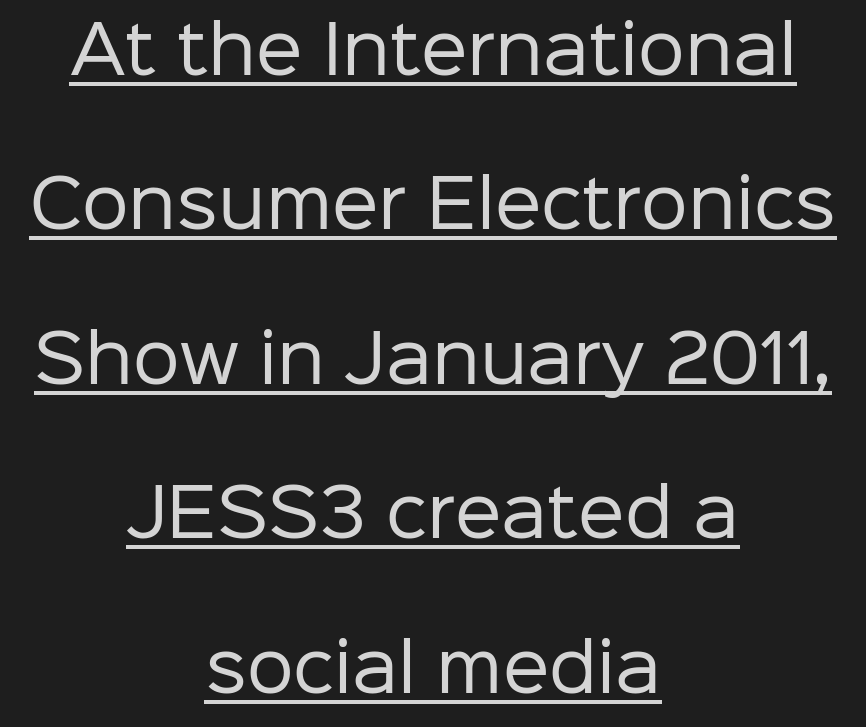
The image shows 66 px regular-weight sans-serif type, upright; set centered, loose line spacing (2.34x), normal letter spacing, underlined; low stroke contrast and a medium x-height.
